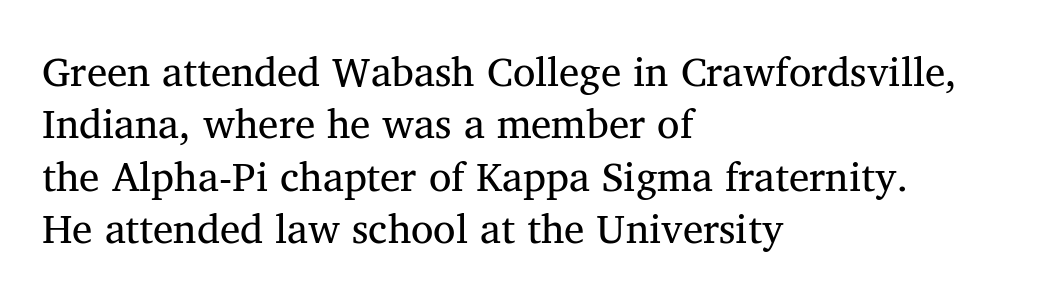
The typeface has the unassuming heft of standard copy or less. This rendering leaves character spacing at its baseline value. You can tell it's not italic because the verticals are truly vertical. Spacing verdict: proportional, widths tailored to each character.
